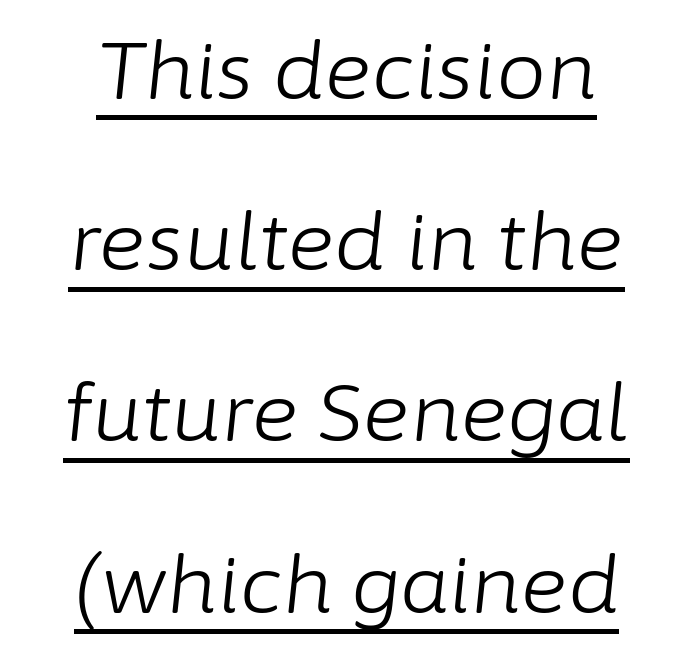
Teacher's note: observe the equal gaps on both sides — that is centered alignment. This sample trades compactness for vertical openness between lines. The rendering uses natural spacing where letterforms have individual widths. Stroke mass is kept to a normal reading level or below. It's the slanting kind of type.
